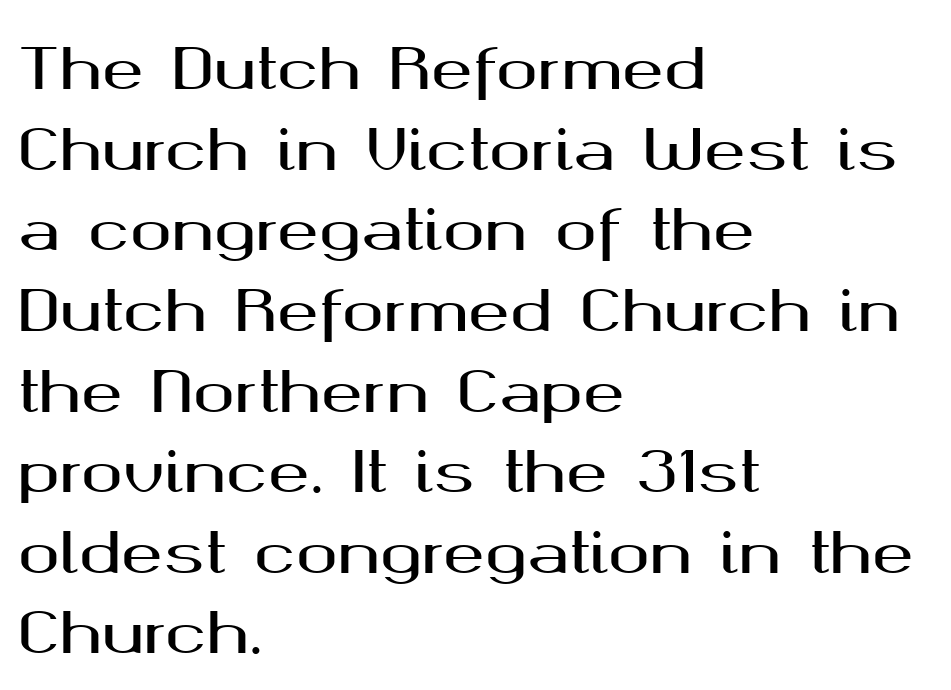
Q: Is the text italic (slanted)? A: No, it is upright.
Q: Is the typeface a serif or a sans-serif typeface? A: Sans-serif.
Q: Is the text underlined? A: No.
Q: How is the paragraph aligned? A: Left-aligned.
Q: Is the spacing between letters normal or unusually wide? A: Normal.
Q: Is the spacing between lines tight, normal or loose? A: Normal.
Q: Width (condensed, normal, or wide)? A: Wide.
Q: Stroke contrast? A: Medium.
Q: x-height? A: Medium.
Q: Monospaced? A: No.
